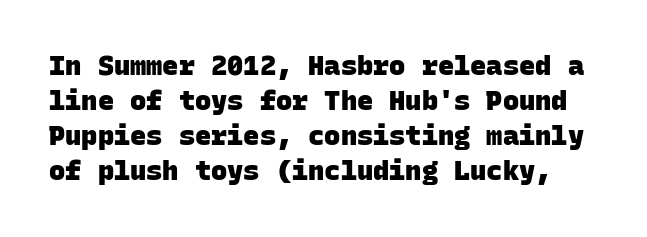
The image shows 27 px bold type; set normal line spacing (1.3x), normal letter spacing, not underlined.
